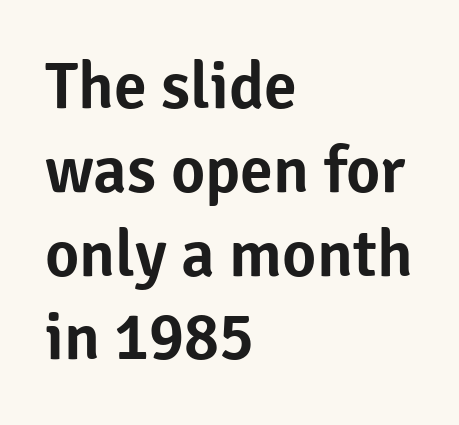
Note the varied advance widths — an 'i' is clearly narrower than an 'm'. Descenders hang freely into open space. The compositor pushed each line to the left boundary. Rows of type keep a routine distance in the vertical direction.
